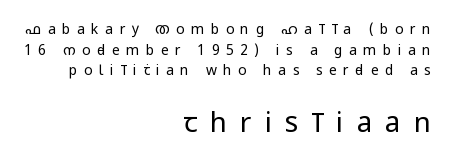
How would I describe the line gaps? Plain and ordinary. The type family on display is of the sans-serif kind. Caption: face not bold, strokes unweighted. This rendering widens character spacing well past its baseline value.
